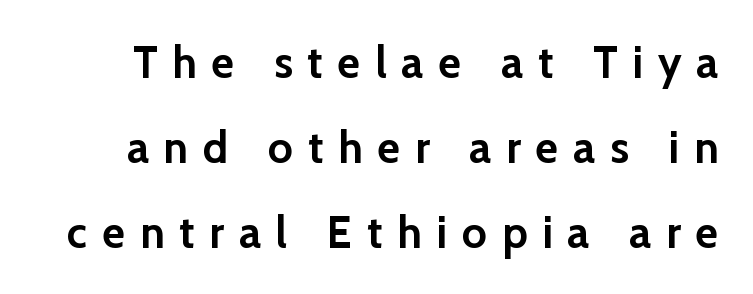
{"serif": "no", "italic": "no", "bold": "yes", "weight": "semibold", "width": "normal", "stroke_contrast": "low", "x_height": "medium", "monospaced": "no", "underline": "no", "line_spacing": "loose", "line_spacing_ratio": 1.93, "letter_spacing": "wide", "letter_spacing_em": 0.34, "glyph_px": 44}
